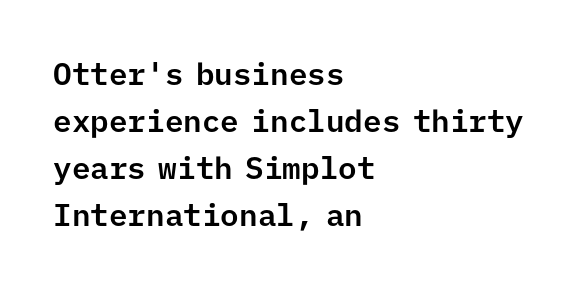
Q: Is the text italic (slanted)? A: No, it is upright.
Q: Is the typeface a serif or a sans-serif typeface? A: Sans-serif.
Q: Is the text underlined? A: No.
Q: How is the paragraph aligned? A: Left-aligned.
Q: Is the spacing between letters normal or unusually wide? A: Normal.
Q: Is the spacing between lines tight, normal or loose? A: Normal.
Q: Width (condensed, normal, or wide)? A: Normal.
Q: Stroke contrast? A: Low.
Q: x-height? A: Medium.
Q: Monospaced? A: Yes.
